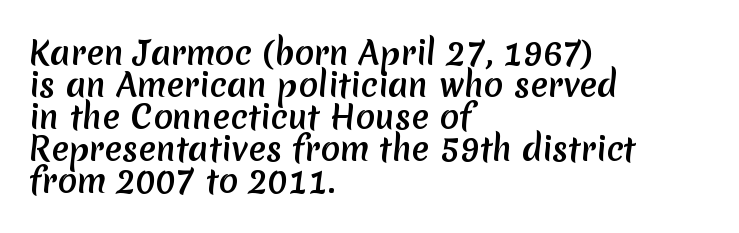
{"serif": "no", "width": "normal", "stroke_contrast": "medium", "x_height": "medium", "monospaced": "no", "underline": "no", "align": "left", "line_spacing": "tight", "line_spacing_ratio": 1.0, "letter_spacing": "normal", "letter_spacing_em": 0.0, "glyph_px": 32}
